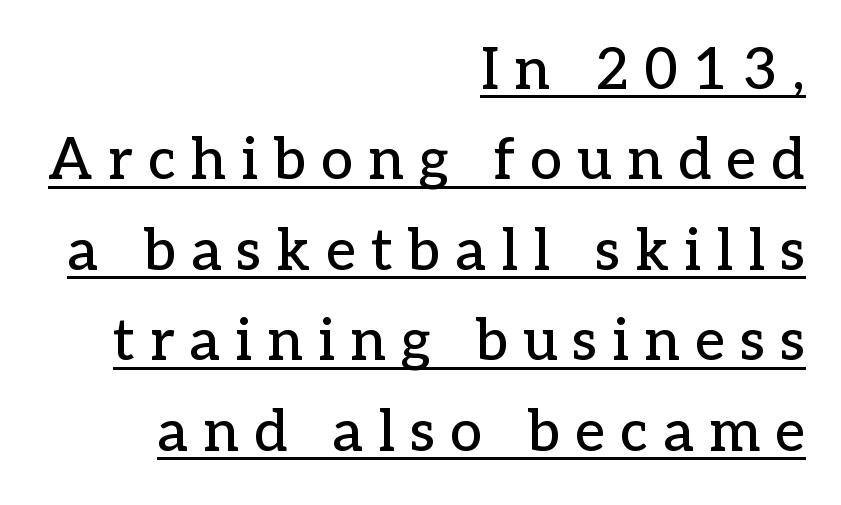
Looks like regular typesetting: each glyph gets only the width it needs. Style check: upright. Is this a sans? No — the strokes have serifs. A continuous stroke trails under the words, as in a hyperlink. If you drew a ruler down the right edge, every line would touch it.
